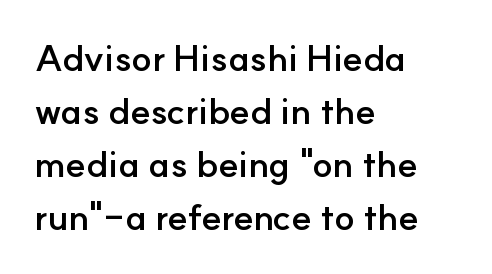
The image shows 37 px semibold sans-serif type, upright; set left-aligned, normal line spacing (1.43x), normal letter spacing, not underlined; low stroke contrast and a small x-height.
